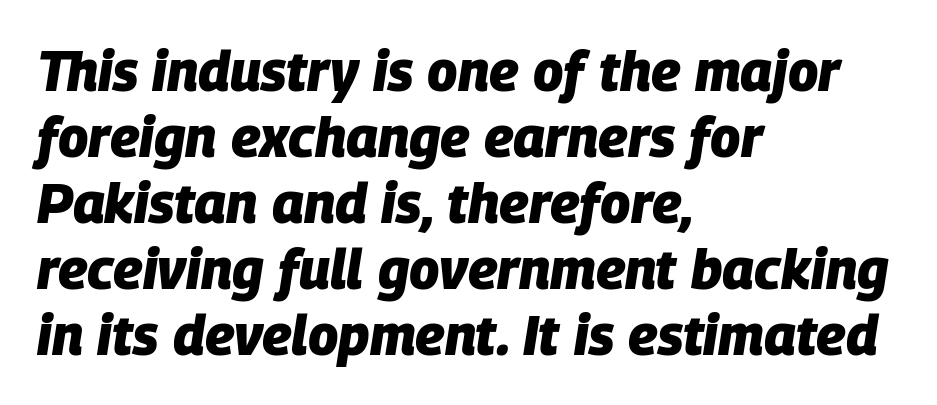
The image shows 55 px heavy type, italic (leaning right); set left-aligned, line spacing 1.2x, normal letter spacing, not underlined; low stroke contrast and a large x-height.
